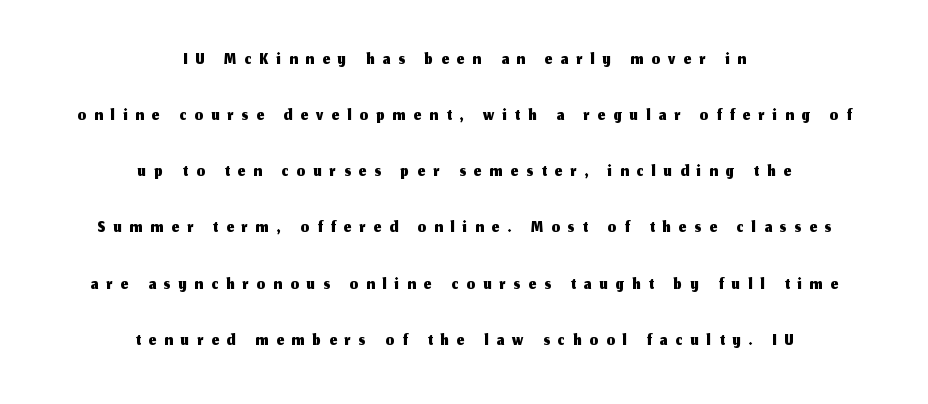
Q: Is the text italic (slanted)? A: No, it is upright.
Q: Is the text underlined? A: No.
Q: How is the paragraph aligned? A: Centered.
Q: Is the spacing between letters normal or unusually wide? A: Unusually wide.
Q: Is the spacing between lines tight, normal or loose? A: Loose.
